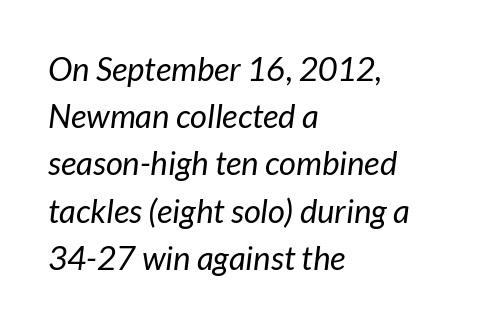
Q: Is the text bold? A: No.
Q: Is the text italic (slanted)? A: Yes, it leans right by about 7 degrees.
Q: Is the text underlined? A: No.
Q: How is the paragraph aligned? A: Left-aligned.
Q: Is the spacing between letters normal or unusually wide? A: Normal.
Q: Is the spacing between lines tight, normal or loose? A: Normal.
Q: Width (condensed, normal, or wide)? A: Normal.
Q: Stroke contrast? A: Low.
Q: x-height? A: Medium.
Q: Monospaced? A: No.
